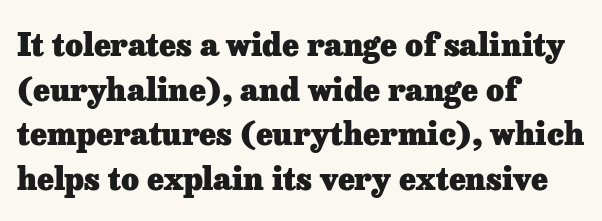
Q: Is the text bold? A: Yes.
Q: Is the text italic (slanted)? A: No, it is upright.
Q: Is the typeface a serif or a sans-serif typeface? A: Serif.
Q: Is the text underlined? A: No.
Q: How is the paragraph aligned? A: Left-aligned.
Q: Is the spacing between letters normal or unusually wide? A: Normal.
Q: Is the spacing between lines tight, normal or loose? A: Normal.
Q: Width (condensed, normal, or wide)? A: Normal.
Q: Stroke contrast? A: Low.
Q: x-height? A: Medium.
Q: Monospaced? A: No.
